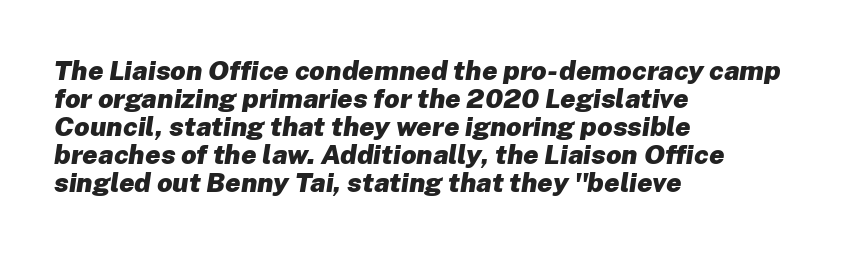
{"italic": "yes", "lean": "right", "slant_degrees": 8, "bold": "yes", "underline": "no", "align": "left", "line_spacing": "tight", "line_spacing_ratio": 1.04, "letter_spacing": "normal", "letter_spacing_em": 0.0, "glyph_px": 27}
